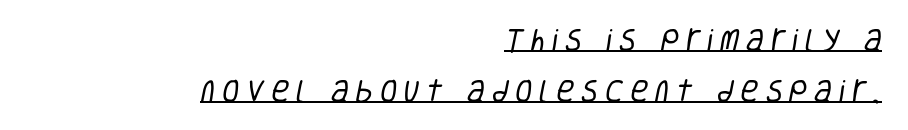
The image shows 25 px text type; set right-aligned, loose line spacing (2.03x), unusually wide letter spacing (+0.27 em), underlined.
